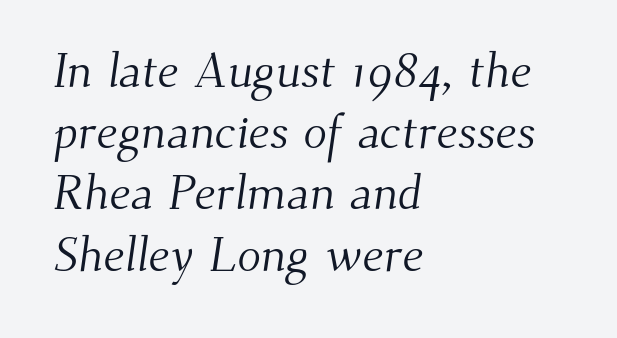
{"serif": "yes", "bold": "no", "weight": "light", "width": "normal", "stroke_contrast": "medium", "x_height": "small", "monospaced": "no", "underline": "no", "align": "left", "line_spacing": "normal", "line_spacing_ratio": 1.25, "letter_spacing": "normal", "letter_spacing_em": 0.0, "glyph_px": 49}
